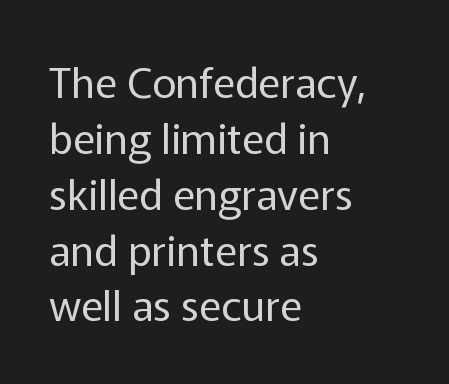
Regarding serifs, this sample does without them. You could not count columns in this text — the font is proportionally spaced. Ordinary non-slanted type is in use. The characters are drawn with everyday or finer stroke widths.
